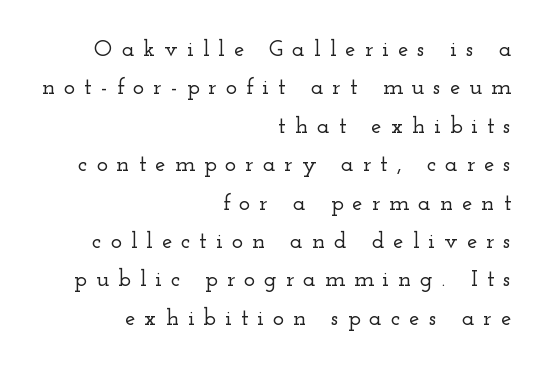
{"italic": "no", "underline": "no", "align": "right", "line_spacing": "normal", "line_spacing_ratio": 1.67, "letter_spacing": "wide", "letter_spacing_em": 0.4, "glyph_px": 23}
